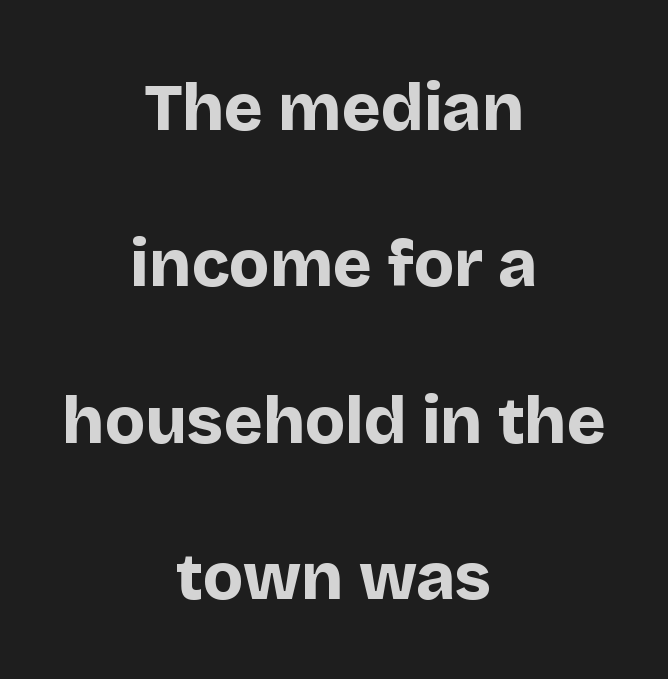
The image shows 66 px bold sans-serif type, upright; set centered, loose line spacing (2.37x), normal letter spacing, not underlined; low stroke contrast and a large x-height.
